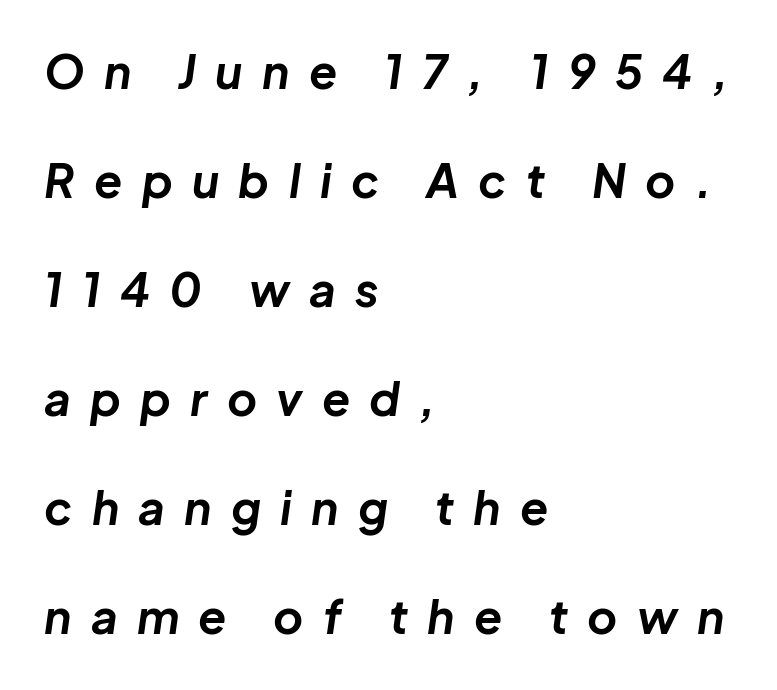
The letters advance in unequal steps, a hallmark of proportional type. The foot of each line stays bare and open. The characters look thick and weighty, a clear bold. The rendering applies a slant to the glyphs. A typesetter would call this heavily tracked-out type.
